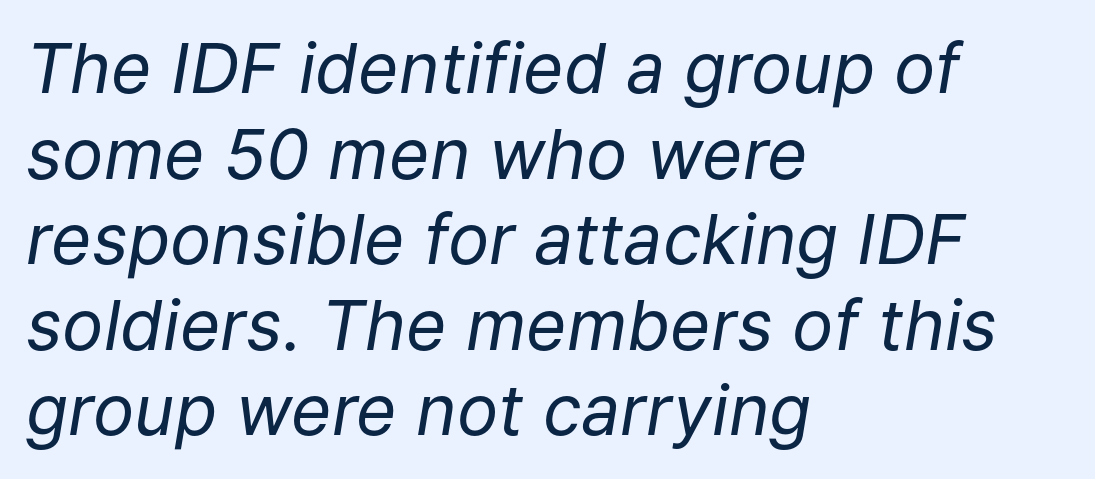
{"italic": "yes", "lean": "right", "slant_degrees": 9, "bold": "no", "weight": "regular", "width": "normal", "stroke_contrast": "low", "x_height": "medium", "monospaced": "no", "underline": "no", "align": "left", "line_spacing_ratio": 1.24, "letter_spacing": "normal", "letter_spacing_em": 0.0, "glyph_px": 69}
